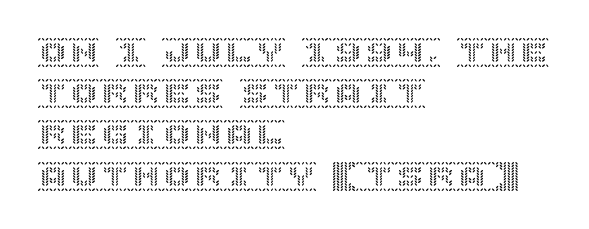
Q: Is the text italic (slanted)? A: No, it is upright.
Q: Is the text underlined? A: No.
Q: How is the paragraph aligned? A: Left-aligned.
Q: Is the spacing between letters normal or unusually wide? A: Normal.
Q: Is the spacing between lines tight, normal or loose? A: Normal.
Q: Width (condensed, normal, or wide)? A: Normal.
Q: x-height? A: Large.
